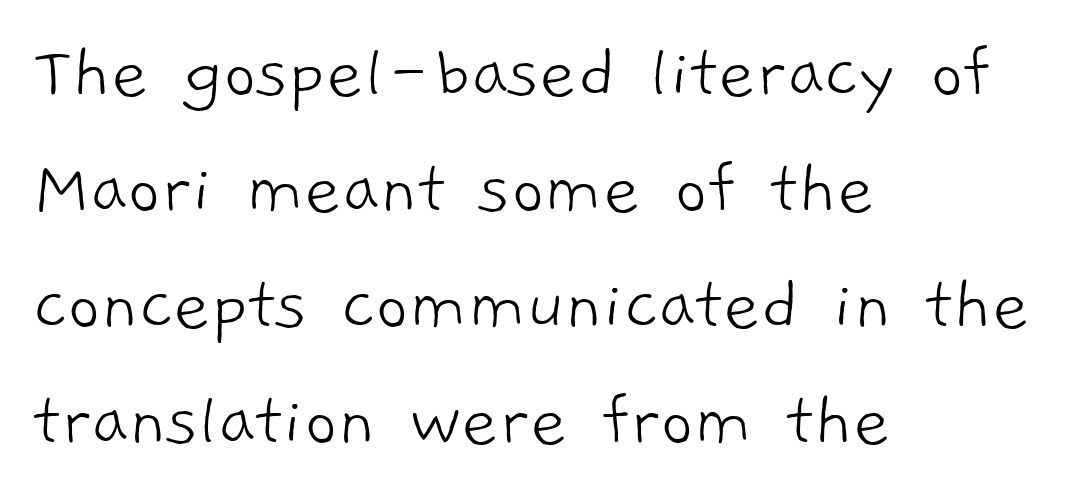
The image shows 80 px light sans-serif type; set left-aligned, normal line spacing (1.45x), normal letter spacing, not underlined; low stroke contrast and a medium x-height.
